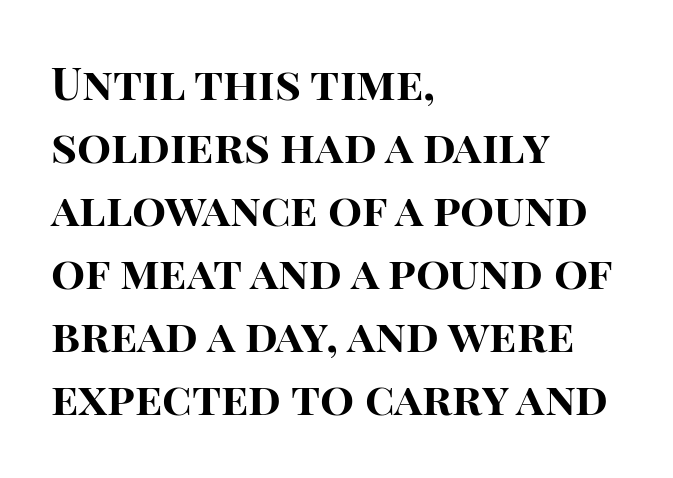
Q: Is the text bold? A: Yes.
Q: Is the text italic (slanted)? A: No, it is upright.
Q: Is the typeface a serif or a sans-serif typeface? A: Sans-serif.
Q: Is the text underlined? A: No.
Q: How is the paragraph aligned? A: Left-aligned.
Q: Is the spacing between letters normal or unusually wide? A: Normal.
Q: Is the spacing between lines tight, normal or loose? A: Normal.
Q: Width (condensed, normal, or wide)? A: Normal.
Q: Stroke contrast? A: High.
Q: x-height? A: Large.
Q: Monospaced? A: No.
